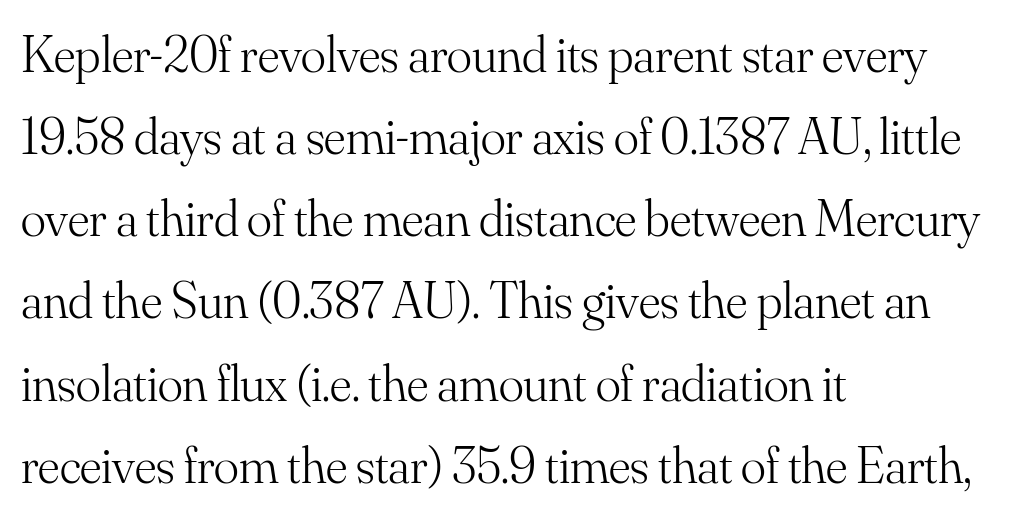
The lettering stays uniformly vertical, giving the passage a roman look. Stems and bowls with no extra thickness — not bold. The letters advance in unequal steps, a hallmark of proportional type. Vertical spacing — default. Is the block centered? No — it sits flush against the left margin.
